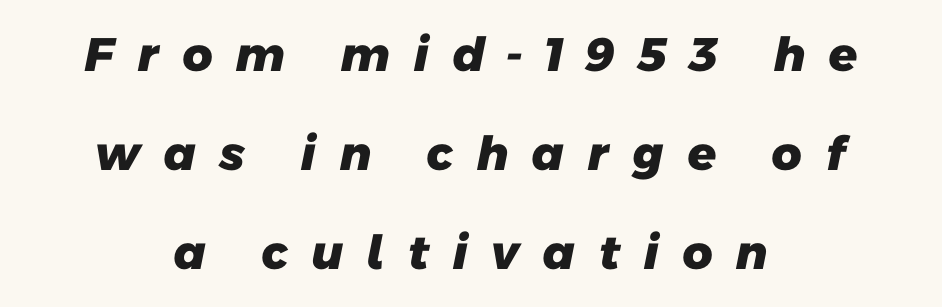
Weight check: bold — yes, fully. Words float on clear page, feet unadorned. Tracking here is generous; glyphs stand well apart from one another. Spacing verdict: proportional, widths tailored to each character. A typesetter would label this face a sans. The passage is arranged like a title page — every line centered.
